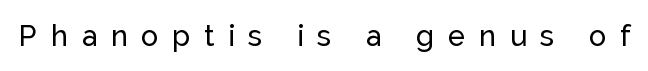
The image shows 29 px sans-serif type, upright; set unusually wide letter spacing (+0.47 em), not underlined; low stroke contrast and a medium x-height.
